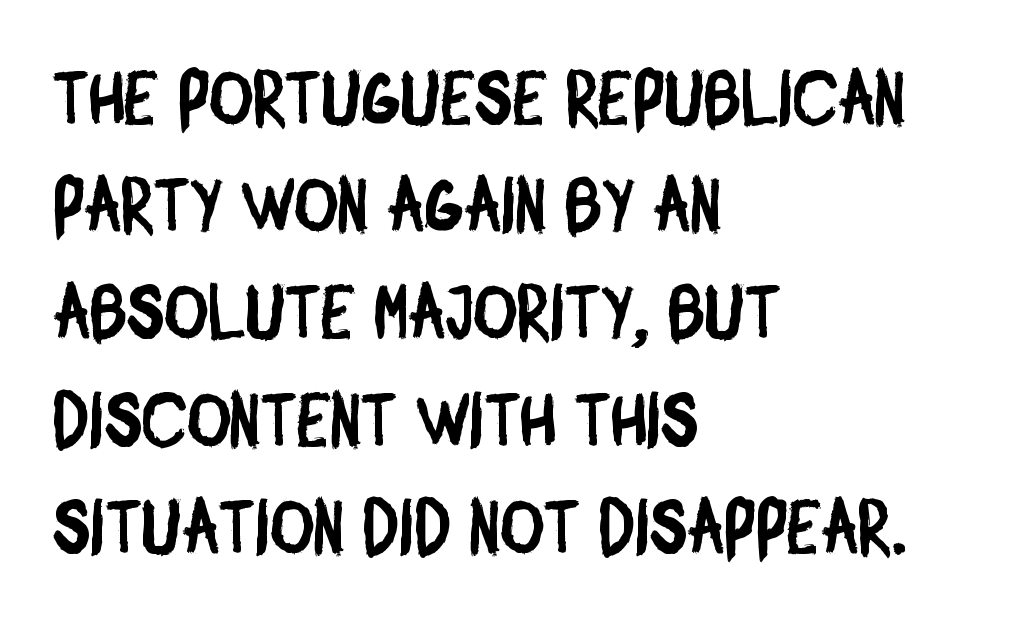
The image shows 75 px condensed sans-serif type; set left-aligned, normal line spacing (1.43x), normal letter spacing, not underlined; low stroke contrast and a large x-height.
